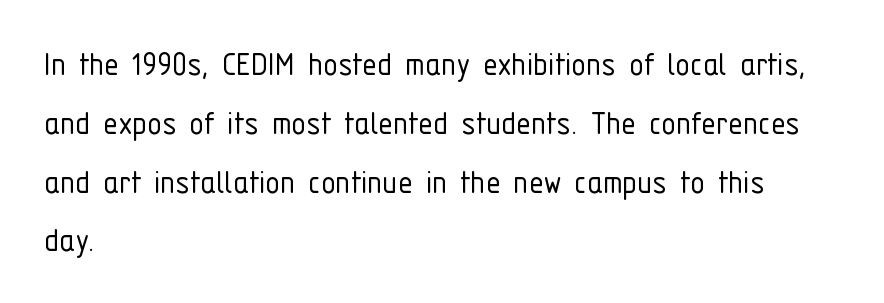
Q: Is the text bold? A: No.
Q: Is the text italic (slanted)? A: No, it is upright.
Q: Is the typeface a serif or a sans-serif typeface? A: Sans-serif.
Q: Is the text underlined? A: No.
Q: How is the paragraph aligned? A: Left-aligned.
Q: Is the spacing between letters normal or unusually wide? A: Normal.
Q: Is the spacing between lines tight, normal or loose? A: Normal.
Q: Width (condensed, normal, or wide)? A: Condensed.
Q: Stroke contrast? A: Low.
Q: x-height? A: Medium.
Q: Monospaced? A: No.
